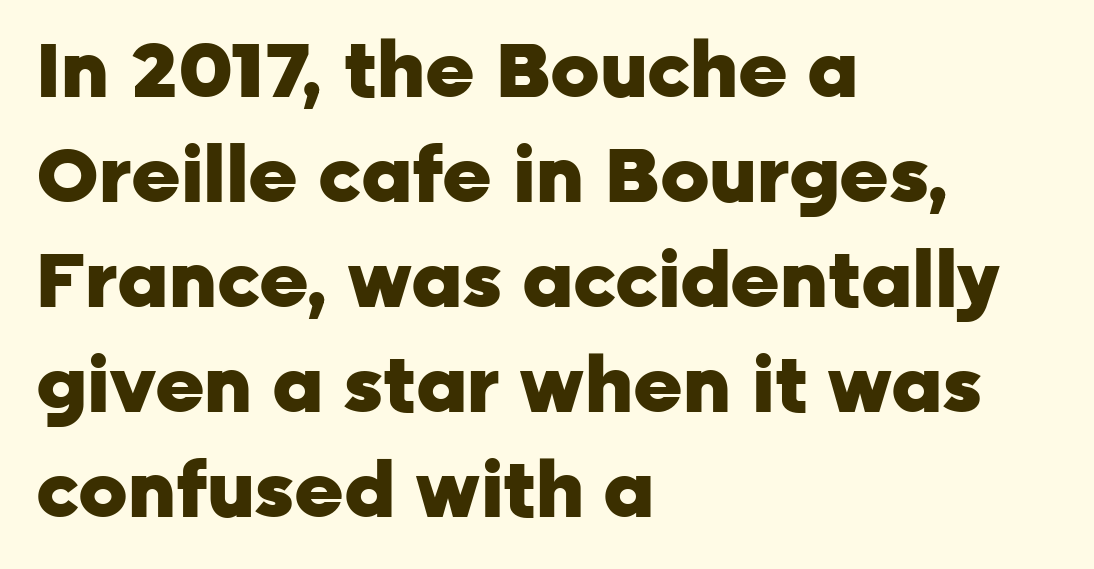
{"serif": "no", "italic": "no", "bold": "yes", "weight": "heavy", "width": "normal", "stroke_contrast": "low", "x_height": "medium", "monospaced": "no", "underline": "no", "align": "left", "line_spacing": "normal", "line_spacing_ratio": 1.38, "letter_spacing": "normal", "letter_spacing_em": 0.0, "glyph_px": 76}
